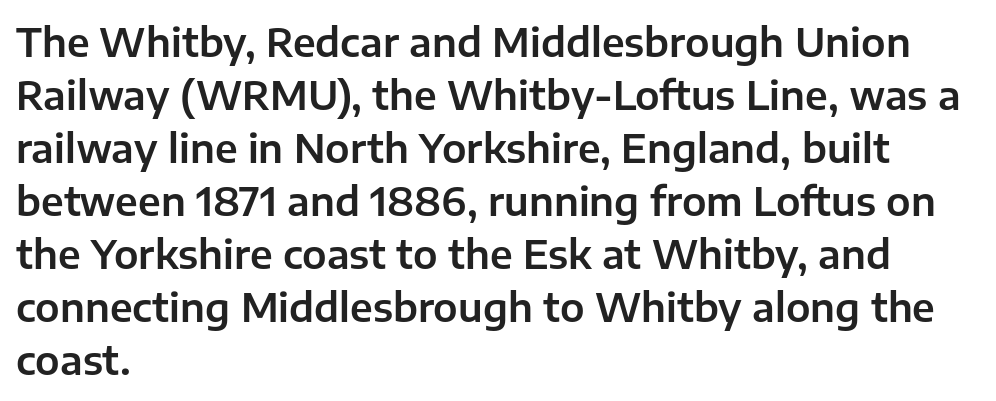
Varying glyph widths throughout — classic text-font behaviour. A sans-serif font was chosen for this passage. Anything drawn beneath the words? Only blank space. Normally led — the rows are evenly, conventionally spaced. If you drew a line through each stem, it would be perfectly vertical. The setting favours the left margin, as ordinary paragraphs usually do.
